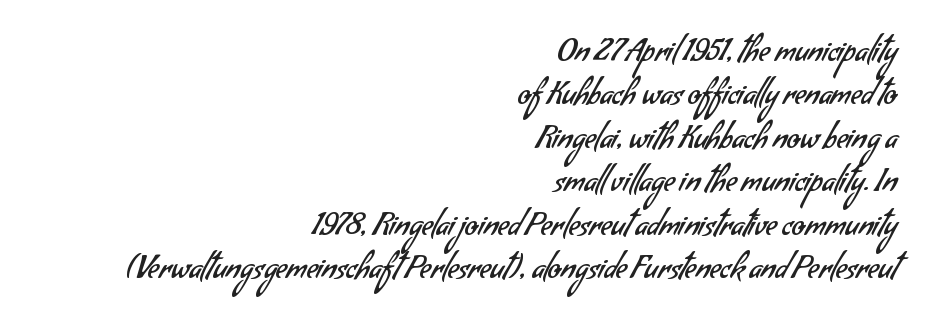
The image shows 30 px regular-weight sans-serif type; set right-aligned, normal line spacing (1.45x), normal letter spacing, not underlined; low stroke contrast and a small x-height.
